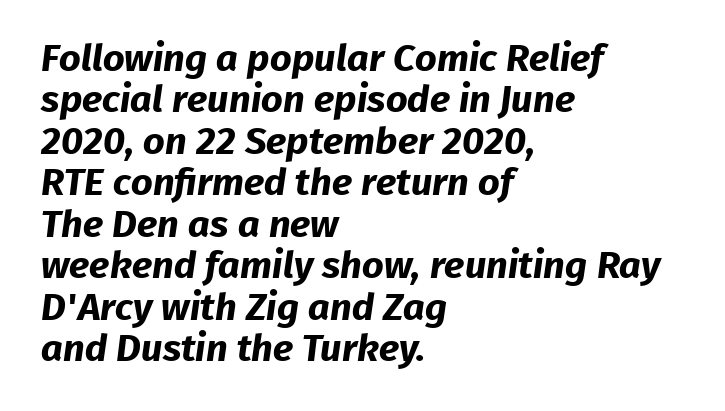
Q: Is the text bold? A: Yes.
Q: Is the typeface a serif or a sans-serif typeface? A: Sans-serif.
Q: Is the text underlined? A: No.
Q: How is the paragraph aligned? A: Left-aligned.
Q: Is the spacing between letters normal or unusually wide? A: Normal.
Q: Is the spacing between lines tight, normal or loose? A: Tight.
Q: Width (condensed, normal, or wide)? A: Normal.
Q: Stroke contrast? A: Low.
Q: x-height? A: Medium.
Q: Monospaced? A: No.
